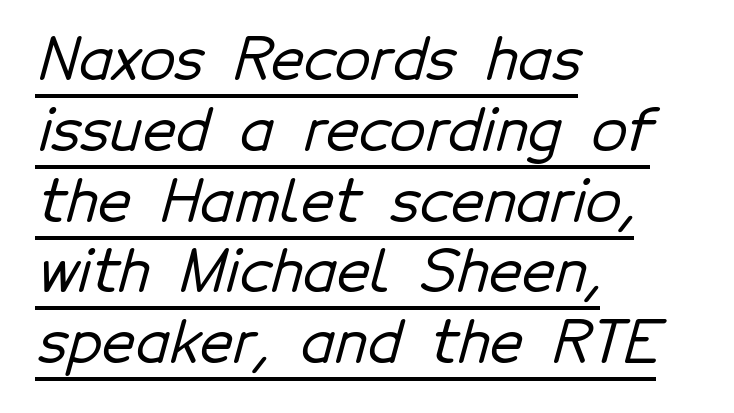
{"serif": "no", "width": "normal", "stroke_contrast": "low", "x_height": "medium", "monospaced": "no", "underline": "yes", "align": "left", "line_spacing_ratio": 1.22, "letter_spacing": "normal", "letter_spacing_em": 0.0, "glyph_px": 58}
